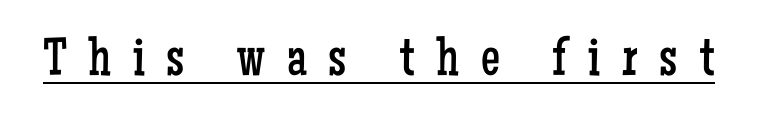
{"serif": "yes", "italic": "no", "bold": "no", "weight": "regular", "width": "condensed", "stroke_contrast": "low", "x_height": "medium", "monospaced": "no", "underline": "yes", "letter_spacing": "wide", "letter_spacing_em": 0.4, "glyph_px": 54}
